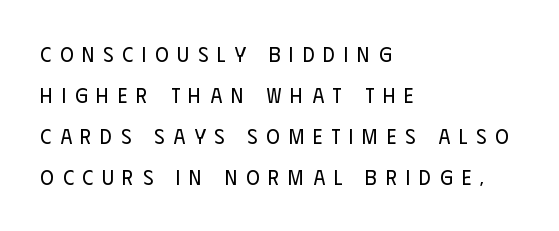
Q: Is the text bold? A: No.
Q: Is the text italic (slanted)? A: No, it is upright.
Q: Is the text underlined? A: No.
Q: How is the paragraph aligned? A: Left-aligned.
Q: Is the spacing between letters normal or unusually wide? A: Unusually wide.
Q: Is the spacing between lines tight, normal or loose? A: Loose.
